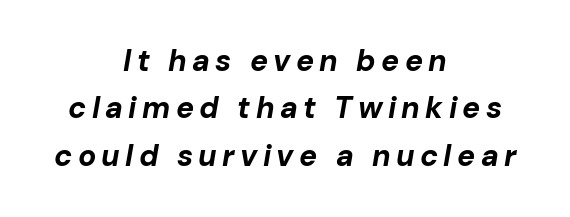
{"italic": "yes", "lean": "right", "slant_degrees": 10, "bold": "yes", "weight": "bold", "width": "normal", "stroke_contrast": "low", "x_height": "medium", "monospaced": "no", "underline": "no", "align": "center", "line_spacing": "normal", "line_spacing_ratio": 1.58, "glyph_px": 30}
